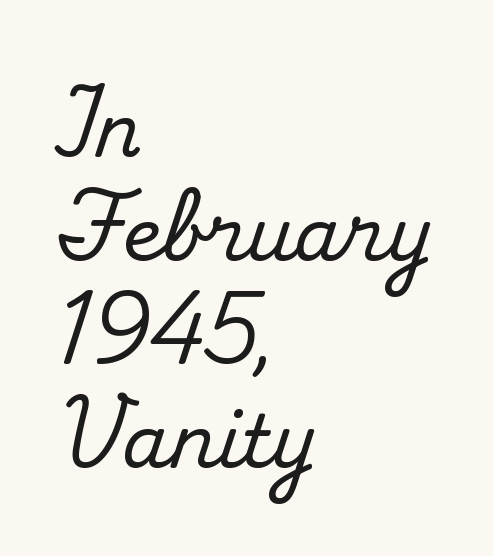
The image shows 73 px serif type; set left-aligned, normal line spacing (1.42x), normal letter spacing, not underlined; medium stroke contrast and a small x-height.
